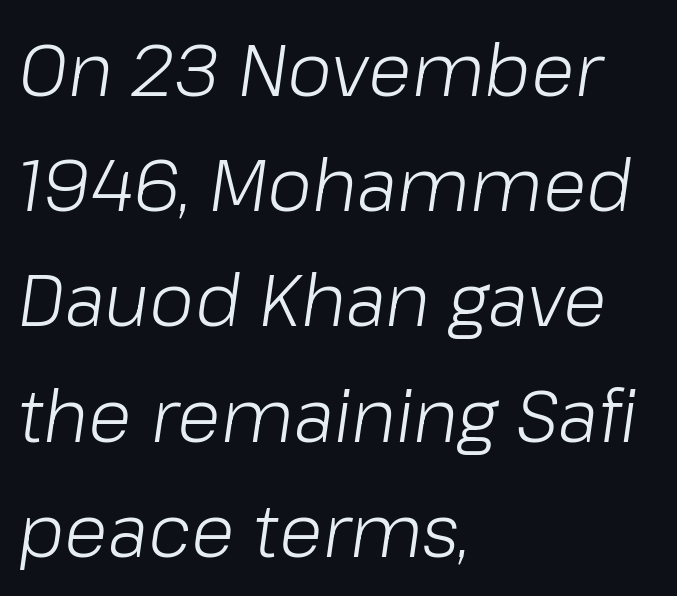
The rendering applies a slant to the glyphs. The specimen omits any rule beneath the text block's lines. Leading matches the norm, producing a regular column. The paragraph has a hard left edge and a soft right edge. Looks like regular typesetting: each glyph gets only the width it needs. Weight: in the light-to-regular range.
